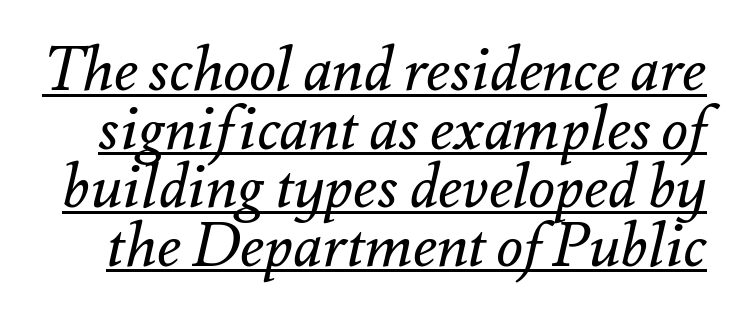
The image shows 61 px regular-weight type, italic (leaning right); set tight line spacing (0.96x), normal letter spacing, underlined; medium stroke contrast and a small x-height.
